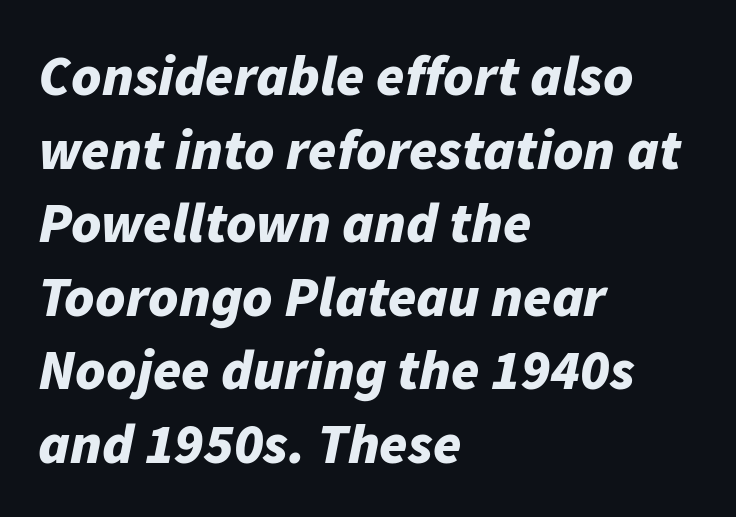
{"italic": "yes", "lean": "right", "slant_degrees": 11, "bold": "yes", "weight": "bold", "width": "normal", "stroke_contrast": "low", "x_height": "medium", "monospaced": "no", "underline": "no", "align": "left", "line_spacing": "normal", "line_spacing_ratio": 1.29, "letter_spacing": "normal", "letter_spacing_em": 0.0, "glyph_px": 57}
